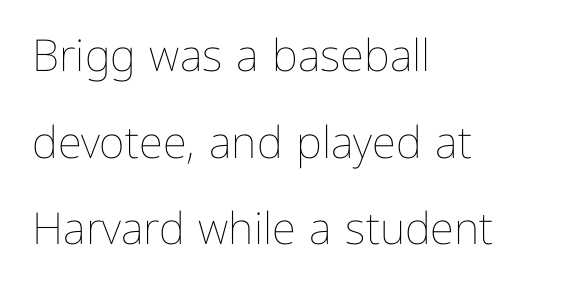
The image shows 44 px thin type, upright; set left-aligned, loose line spacing (1.97x), normal letter spacing, not underlined; low stroke contrast and a medium x-height.
